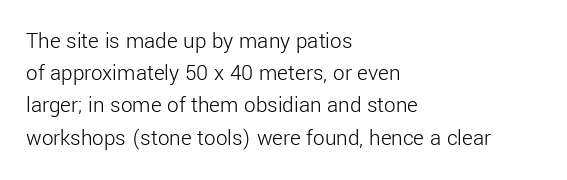
Q: Is the text bold? A: No.
Q: Is the text italic (slanted)? A: No, it is upright.
Q: Is the text underlined? A: No.
Q: How is the paragraph aligned? A: Left-aligned.
Q: Is the spacing between letters normal or unusually wide? A: Normal.
Q: Is the spacing between lines tight, normal or loose? A: Normal.
